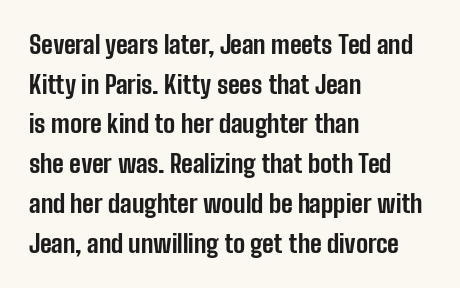
Q: Is the text bold? A: Yes.
Q: Is the text italic (slanted)? A: No, it is upright.
Q: Is the text underlined? A: No.
Q: How is the paragraph aligned? A: Left-aligned.
Q: Is the spacing between letters normal or unusually wide? A: Normal.
Q: Is the spacing between lines tight, normal or loose? A: Normal.
